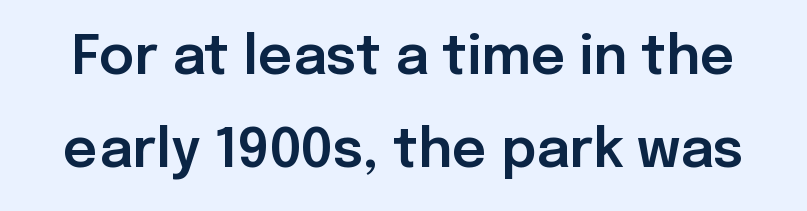
The passage shown is typeset with a sans-serif family. Has an underline been added? It has not. Each letter keeps its own natural width here, so spacing adapts to shape. It's the straight-up-and-down kind of type.
